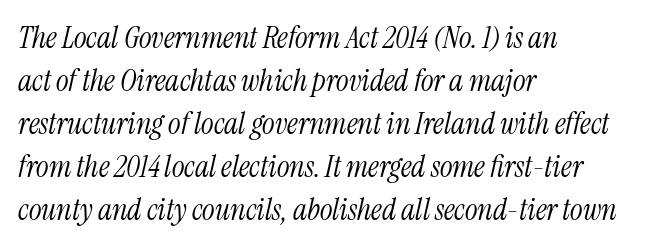
The image shows 30 px light, condensed serif type, italic (leaning right); set left-aligned, normal line spacing (1.43x), normal letter spacing, not underlined; medium stroke contrast and a medium x-height.
